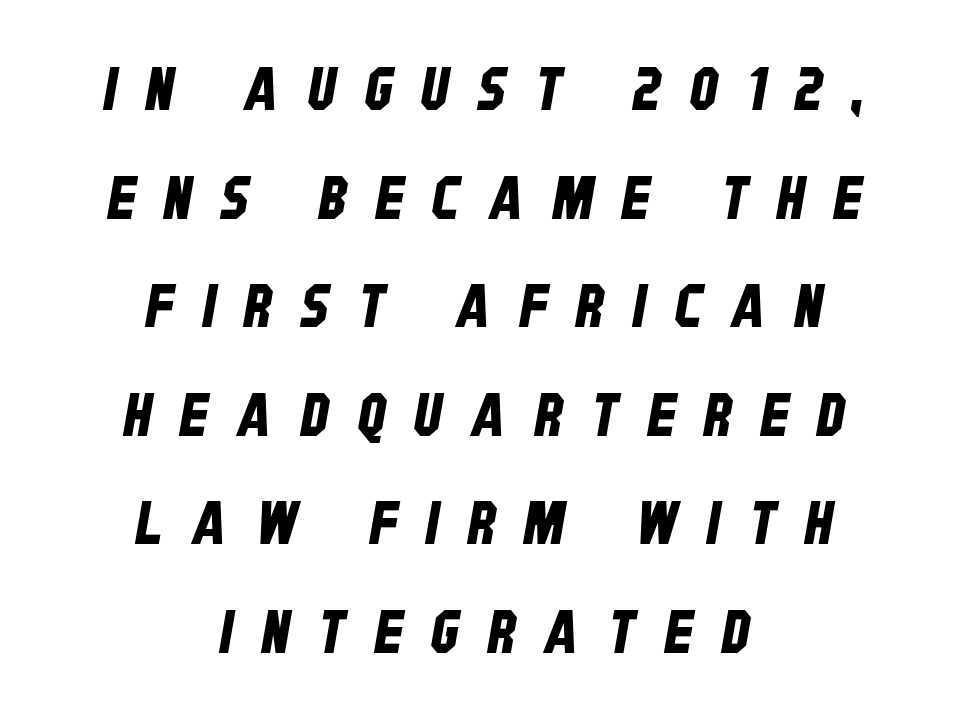
{"serif": "no", "width": "condensed", "stroke_contrast": "low", "x_height": "large", "monospaced": "no", "underline": "no", "align": "center", "line_spacing_ratio": 1.84, "letter_spacing": "wide", "letter_spacing_em": 0.49, "glyph_px": 59}
